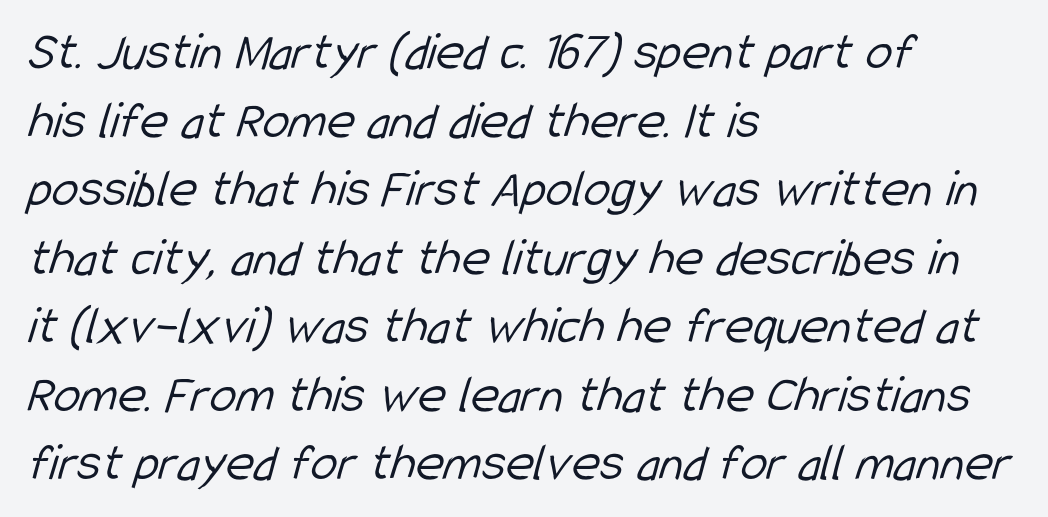
Q: Is the text bold? A: No.
Q: Is the typeface a serif or a sans-serif typeface? A: Sans-serif.
Q: Is the text underlined? A: No.
Q: How is the paragraph aligned? A: Left-aligned.
Q: Is the spacing between letters normal or unusually wide? A: Normal.
Q: Is the spacing between lines tight, normal or loose? A: Normal.
Q: Width (condensed, normal, or wide)? A: Condensed.
Q: Stroke contrast? A: Low.
Q: x-height? A: Medium.
Q: Monospaced? A: No.
